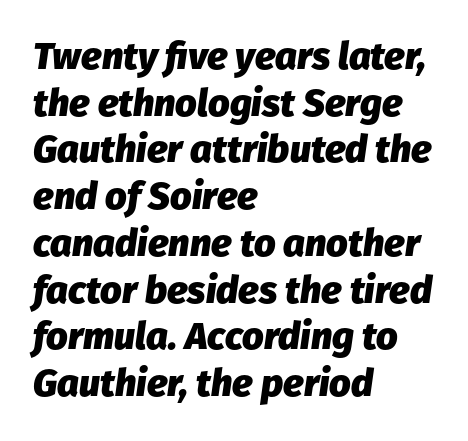
The image shows 38 px heavy type, italic (leaning right); set left-aligned, line spacing 1.23x, normal letter spacing, not underlined; low stroke contrast and a medium x-height.
